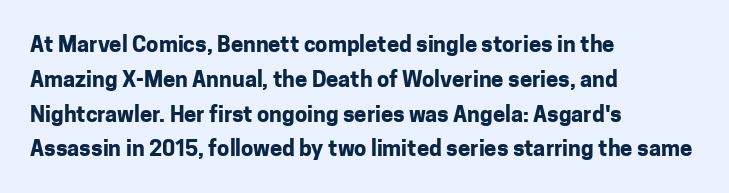
One-word summary of the alignment: left. Characters remain perfectly vertical along every line. Words float on clear page, feet unadorned. Look at the tracking — it's just the regular setting, nothing added.
